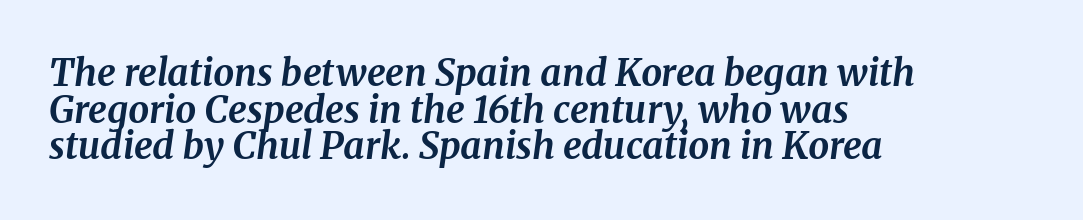
{"serif": "yes", "italic": "yes", "lean": "right", "slant_degrees": 8, "bold": "yes", "weight": "bold", "width": "normal", "stroke_contrast": "medium", "x_height": "medium", "monospaced": "no", "underline": "no", "align": "left", "line_spacing": "tight", "line_spacing_ratio": 0.99, "letter_spacing": "normal", "letter_spacing_em": 0.0, "glyph_px": 37}
